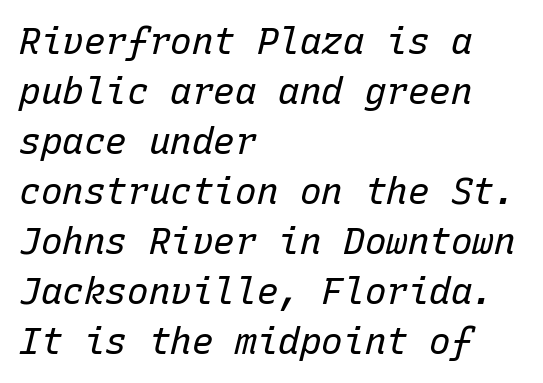
{"italic": "yes", "lean": "right", "slant_degrees": 15, "bold": "no", "weight": "regular", "width": "normal", "stroke_contrast": "low", "x_height": "medium", "monospaced": "yes", "underline": "no", "align": "left", "line_spacing": "normal", "line_spacing_ratio": 1.39, "letter_spacing": "normal", "letter_spacing_em": 0.0, "glyph_px": 36}
